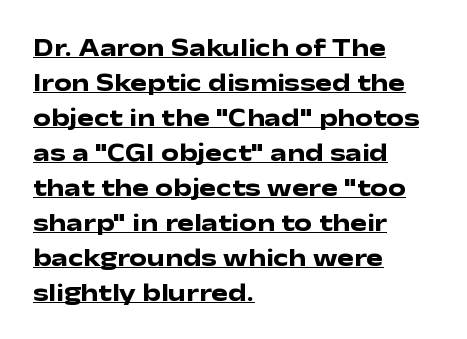
The image shows 25 px bold type, upright; set left-aligned, normal line spacing (1.4x), normal letter spacing, underlined.
